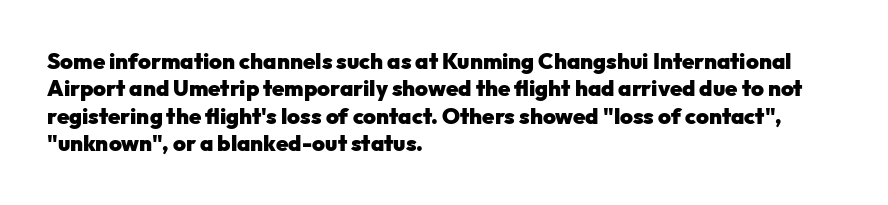
Q: Is the text bold? A: Yes.
Q: Is the text italic (slanted)? A: No, it is upright.
Q: Is the text underlined? A: No.
Q: How is the paragraph aligned? A: Left-aligned.
Q: Is the spacing between letters normal or unusually wide? A: Normal.
Q: Is the spacing between lines tight, normal or loose? A: Normal.
